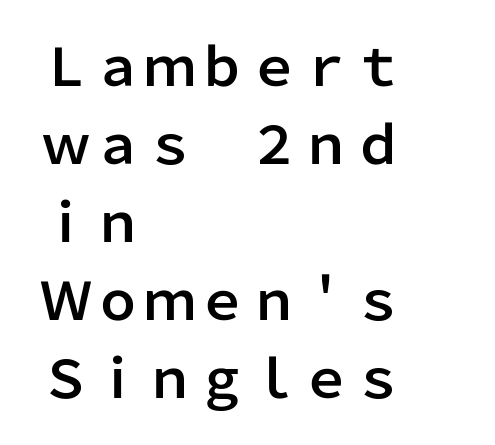
The rows are spaced the way most documents space them. The typesetter chose a ragged-right arrangement here. The text was rendered using a sans face with plain stroke endings. These lines are rendered in a variable-pitch font. Characters remain perfectly vertical along every line.
